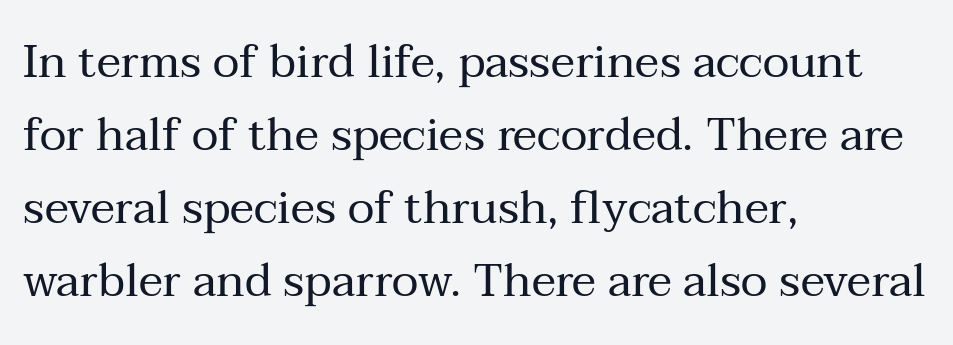
The image shows 46 px regular-weight serif type, upright; set left-aligned, normal line spacing (1.59x), normal letter spacing, not underlined; medium stroke contrast and a medium x-height.
